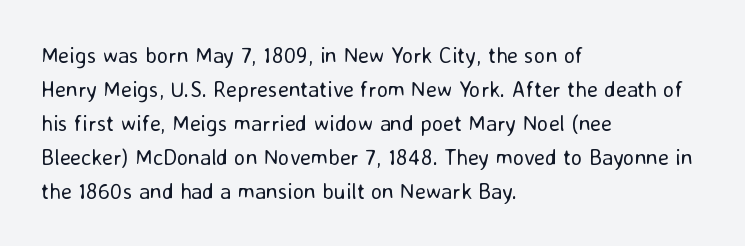
These lines stack with their left ends in a neat column. Any mark beneath the type? The region is blank. Short note: letters normally spaced. The type sits square on the baseline with zero lean.
